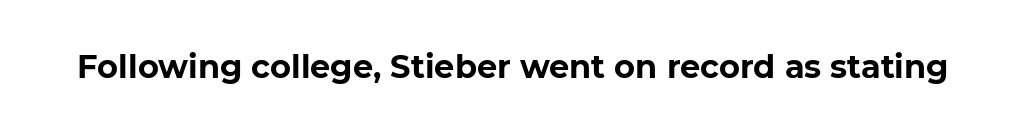
{"serif": "no", "italic": "no", "bold": "yes", "weight": "bold", "width": "normal", "stroke_contrast": "low", "x_height": "medium", "monospaced": "no", "underline": "no", "letter_spacing": "normal", "letter_spacing_em": 0.0, "glyph_px": 32}
